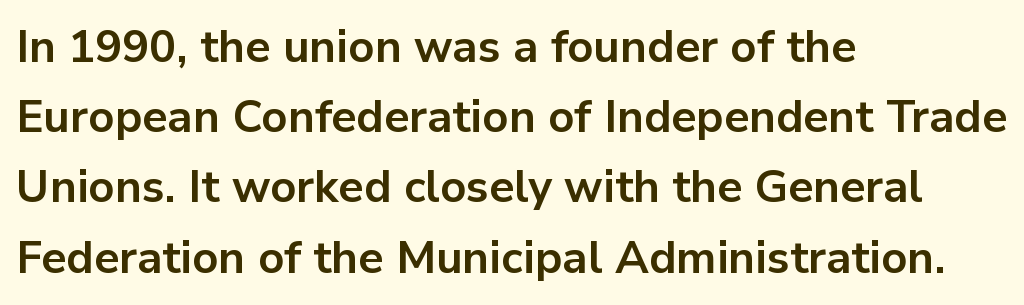
Rows of type keep a routine distance in the vertical direction. Vertical strokes here are truly vertical. Spacing between characters is what you'd get straight out of the box. Is the block centered? No — it sits flush against the left margin. Proportional: the letters do not fall into vertical columns. A sans-serif font was chosen for this passage.
